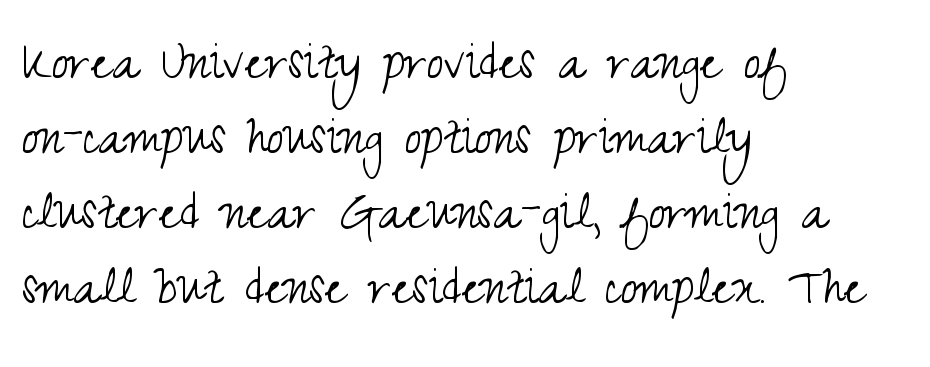
The face used here is proportionally spaced, like ordinary book or web type. The gap between lines stays unmarked. These lines keep a tight, regular rhythm from letter to letter. The cut favours lightness, reaching ordinary text weight at its darkest.
